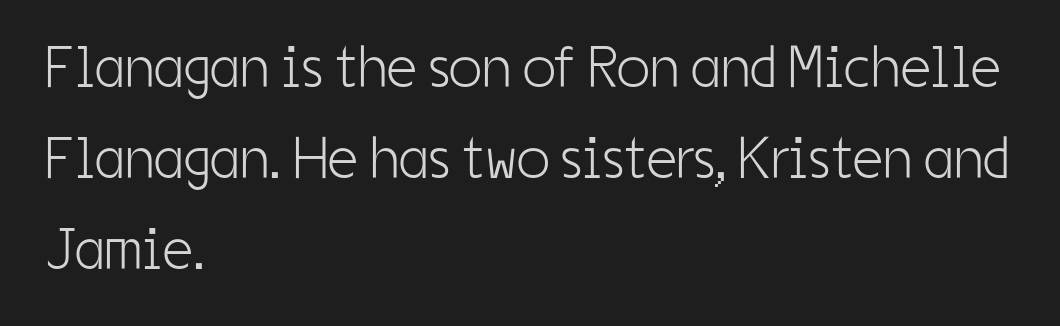
Q: Is the text bold? A: No.
Q: Is the text italic (slanted)? A: No, it is upright.
Q: Is the typeface a serif or a sans-serif typeface? A: Sans-serif.
Q: Is the text underlined? A: No.
Q: How is the paragraph aligned? A: Left-aligned.
Q: Is the spacing between letters normal or unusually wide? A: Normal.
Q: Is the spacing between lines tight, normal or loose? A: Normal.
Q: Width (condensed, normal, or wide)? A: Condensed.
Q: Stroke contrast? A: Low.
Q: x-height? A: Medium.
Q: Monospaced? A: No.
